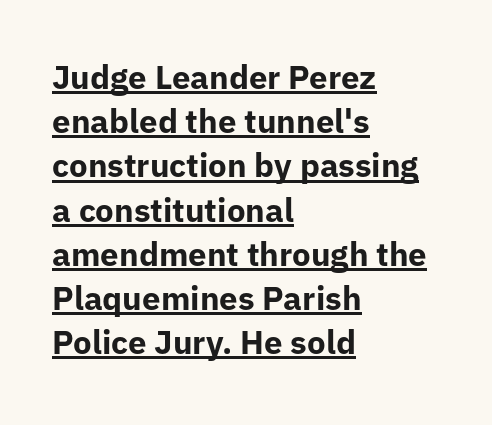
The image shows 33 px bold sans-serif type, upright; set left-aligned, normal line spacing (1.34x), normal letter spacing, underlined; low stroke contrast and a medium x-height.
